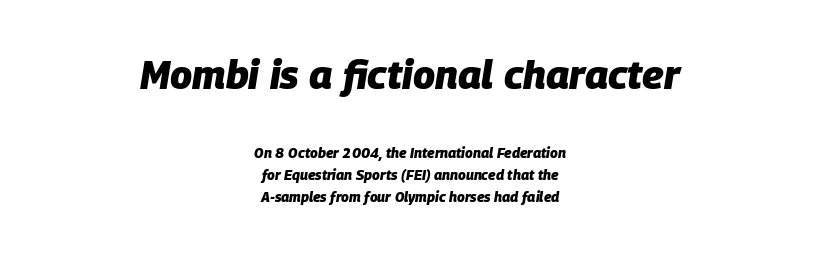
The image shows 40 px heavy type, italic (leaning right); set centered, normal line spacing (1.56x), normal letter spacing, not underlined; the first (top) block is 2.86x larger; low stroke contrast and a large x-height.
